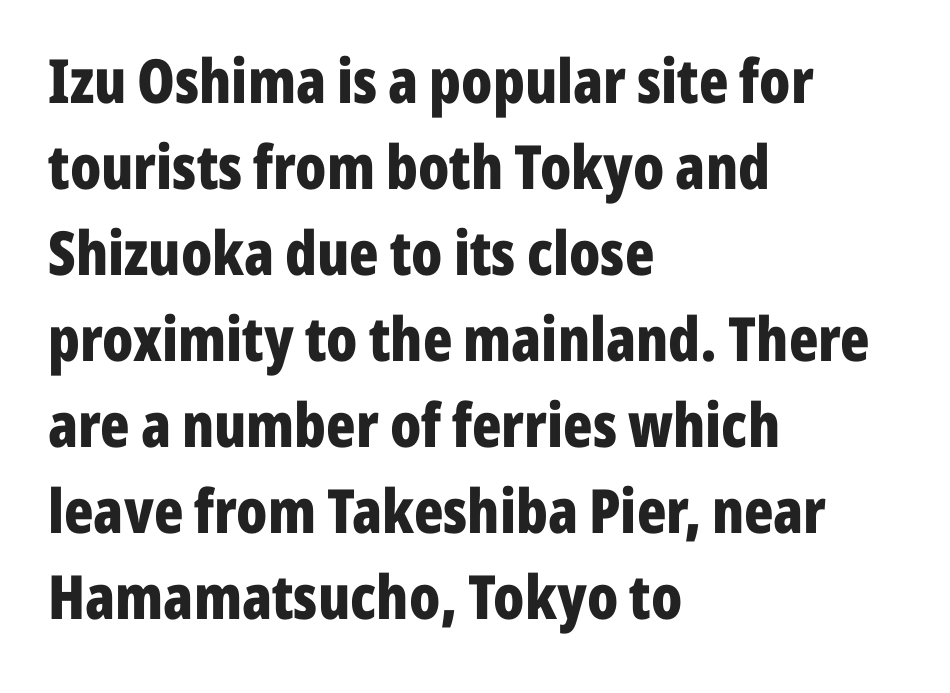
The image shows 61 px bold, condensed sans-serif type, upright; set left-aligned, normal line spacing (1.41x), normal letter spacing, not underlined; low stroke contrast and a medium x-height.
